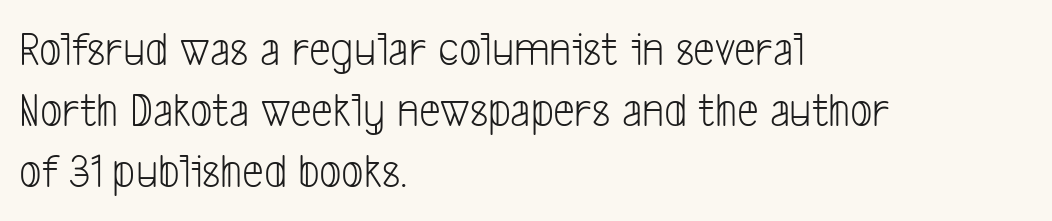
A bare baseline throughout the passage. Honestly, the letter spacing is just normal — you wouldn't notice it. Normally led — the rows are evenly, conventionally spaced. Ink coverage per letter is moderate at most. Character widths vary here, with narrow letters taking less room than wide ones.
